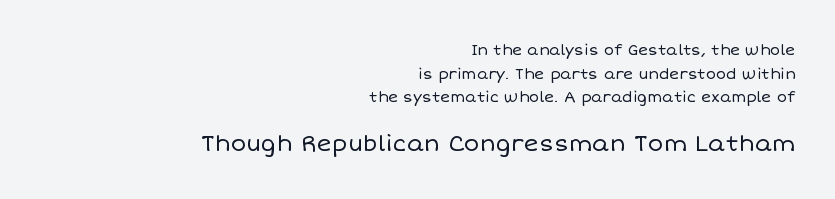
{"italic": "no", "bold": "no", "underline": "no", "align": "right", "line_spacing": "normal", "line_spacing_ratio": 1.57, "letter_spacing": "normal", "letter_spacing_em": 0.0, "larger_block": "second", "size_ratio": 1.53, "glyph_px": 23}
